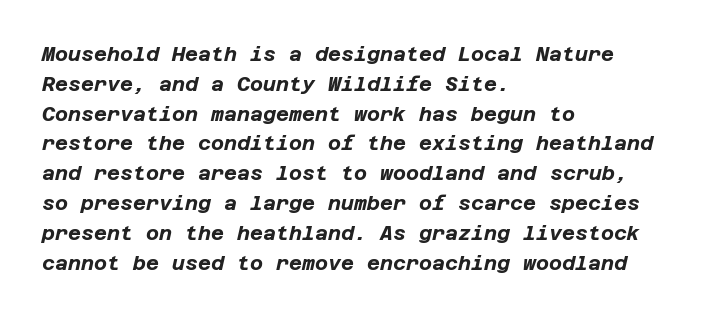
{"italic": "yes", "lean": "right", "slant_degrees": 12, "bold": "yes", "underline": "no", "align": "left", "line_spacing": "normal", "line_spacing_ratio": 1.49, "letter_spacing": "normal", "letter_spacing_em": 0.0, "glyph_px": 20}
